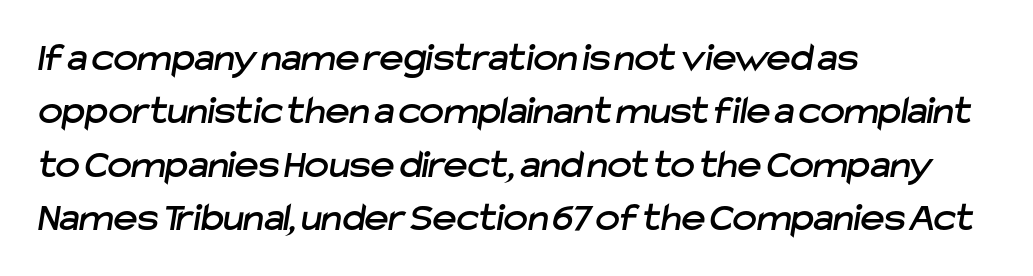
{"serif": "no", "width": "normal", "stroke_contrast": "low", "x_height": "medium", "monospaced": "no", "underline": "no", "align": "left", "line_spacing": "normal", "line_spacing_ratio": 1.3, "letter_spacing": "normal", "letter_spacing_em": 0.0, "glyph_px": 41}
